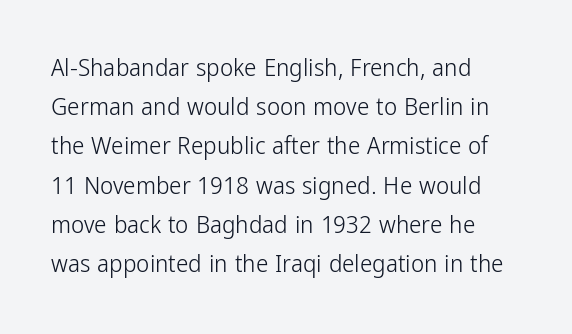
Q: Is the text bold? A: No.
Q: Is the text italic (slanted)? A: No, it is upright.
Q: Is the text underlined? A: No.
Q: How is the paragraph aligned? A: Left-aligned.
Q: Is the spacing between letters normal or unusually wide? A: Normal.
Q: Is the spacing between lines tight, normal or loose? A: Normal.
